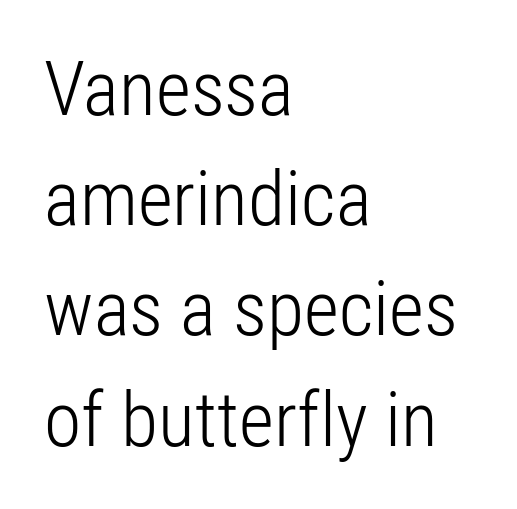
Look at the tracking — it's just the regular setting, nothing added. A sans-serif font was chosen for this passage. Summary of weight: not heavy and not bold. How would I describe the line gaps? Plain and ordinary. Bare-footed words on every line. Varying glyph widths throughout — classic text-font behaviour.
